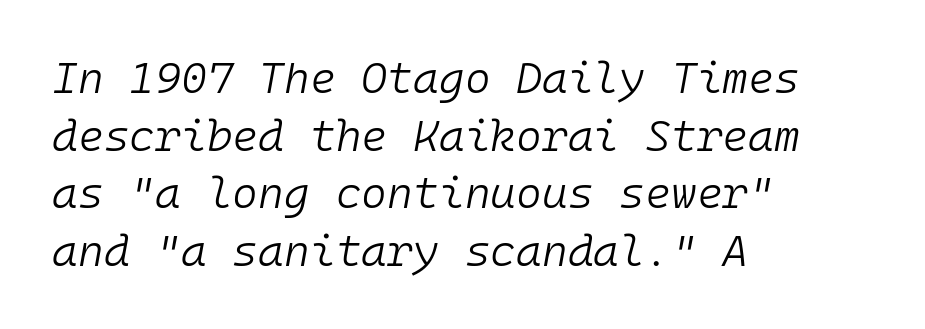
{"italic": "yes", "lean": "right", "slant_degrees": 10, "bold": "no", "weight": "light", "width": "normal", "stroke_contrast": "low", "x_height": "medium", "monospaced": "yes", "underline": "no", "align": "left", "line_spacing": "normal", "line_spacing_ratio": 1.31, "letter_spacing": "normal", "letter_spacing_em": 0.0, "glyph_px": 44}
